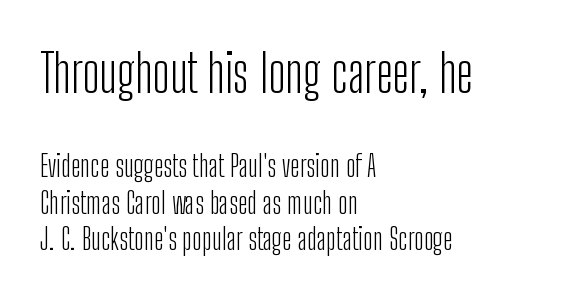
These lines are composed in type without serifs. The horizontal fit of the characters is conventional and even. The passage shown is typed in a proportional face where columns would drift. The lines in this sample share a left origin and differ only in where they stop. The first block has been scaled up relative to the second. Weight: not bold — regular or lighter.
